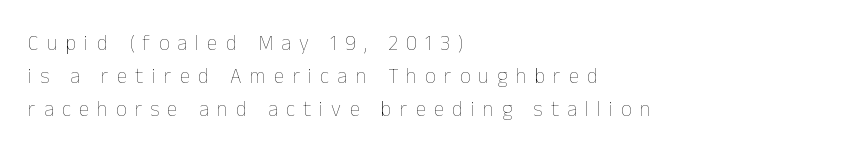
The glyphs are unaccompanied by any horizontal stroke below them. Normally led — the rows are evenly, conventionally spaced. The gaps between neighbouring characters are conspicuously large. A typesetter would mark this as roman, not italic. Summary of weight: not heavy and not bold. All the whitespace from short lines collects on the right.
